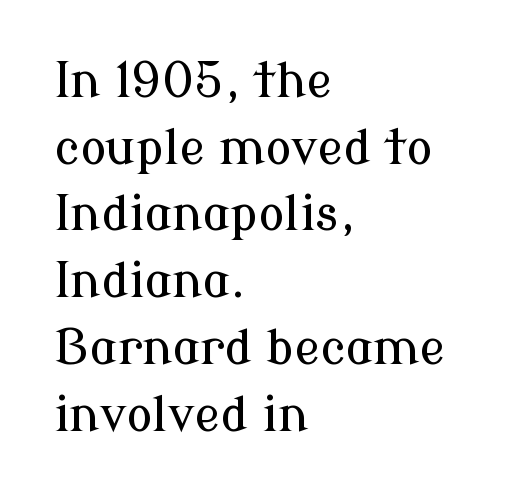
These lines stack with their left ends in a neat column. Think of a printed novel: that variable character pitch is what you see here. Serifs: yes, visible at the terminals of the letterforms. No extra tracking has been applied to these lines.
